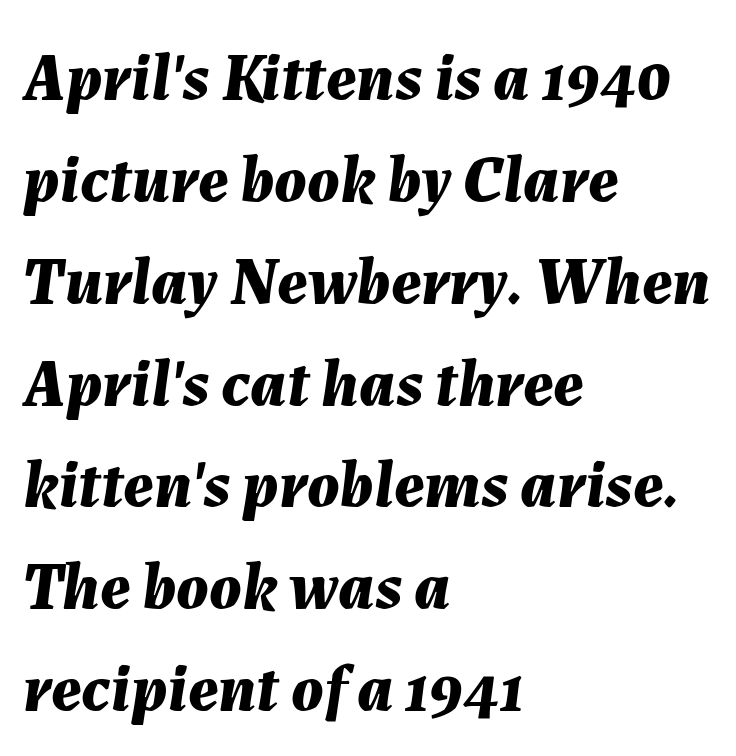
The area under the type is left untouched. Here the designer chose a conventional face with non-uniform glyph widths. The space between consecutive lines is moderate. Nobody touched the tracking dial on this one. Does the lettering tilt? It does — this is italic.
